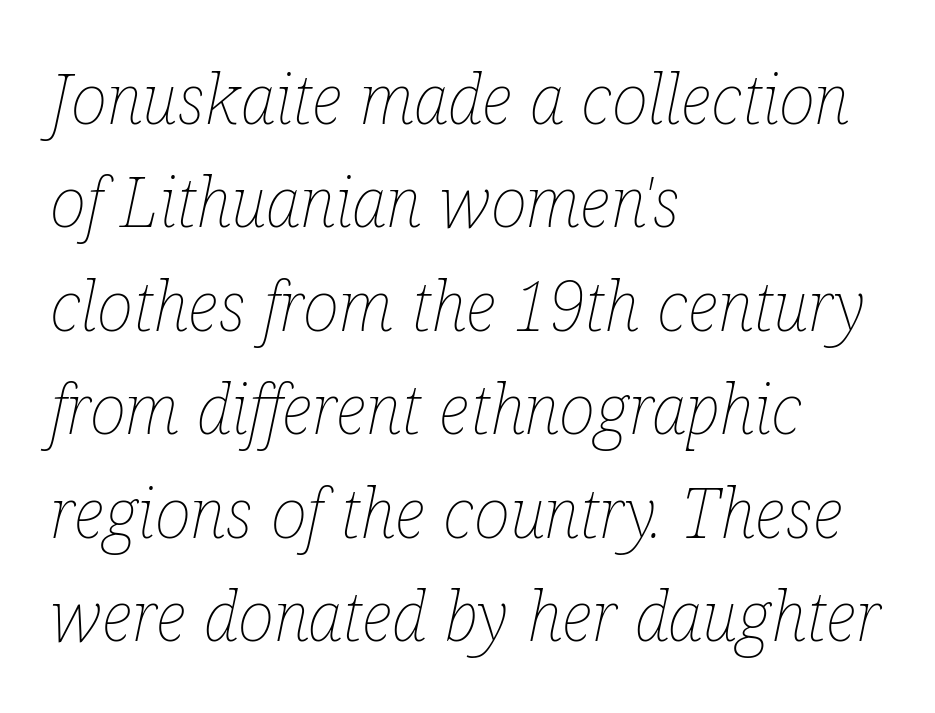
{"italic": "yes", "lean": "right", "slant_degrees": 12, "bold": "no", "weight": "thin", "width": "condensed", "stroke_contrast": "low", "x_height": "medium", "monospaced": "no", "underline": "no", "align": "left", "line_spacing": "normal", "line_spacing_ratio": 1.5, "letter_spacing": "normal", "letter_spacing_em": 0.0, "glyph_px": 69}
